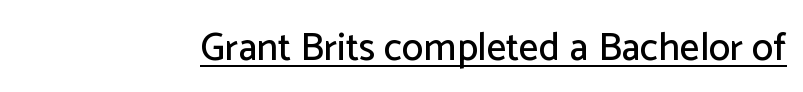
The image shows 39 px sans-serif type, upright; set normal letter spacing, underlined; low stroke contrast and a medium x-height.
